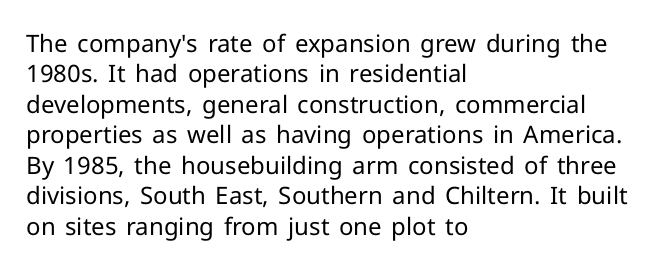
Q: Is the text bold? A: No.
Q: Is the text italic (slanted)? A: No, it is upright.
Q: Is the text underlined? A: No.
Q: How is the paragraph aligned? A: Left-aligned.
Q: Is the spacing between letters normal or unusually wide? A: Normal.
Q: Is the spacing between lines tight, normal or loose? A: Normal.
